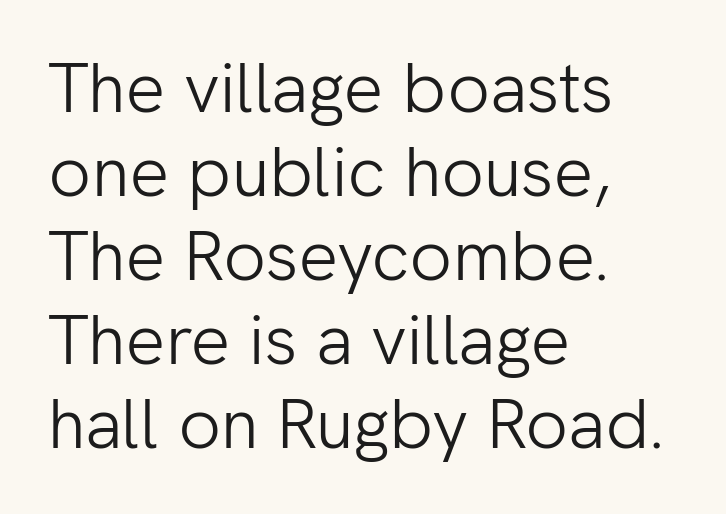
The image shows 70 px light sans-serif type, upright; set left-aligned, line spacing 1.2x, normal letter spacing, not underlined; low stroke contrast and a medium x-height.
